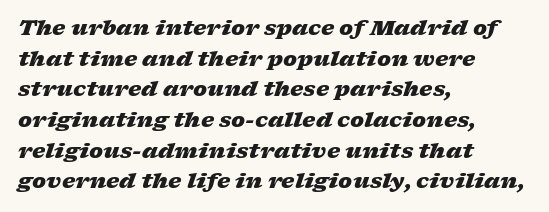
{"italic": "yes", "lean": "right", "slant_degrees": 17, "bold": "yes", "underline": "no", "align": "left", "line_spacing": "normal", "line_spacing_ratio": 1.46, "letter_spacing": "normal", "letter_spacing_em": 0.0, "glyph_px": 21}
